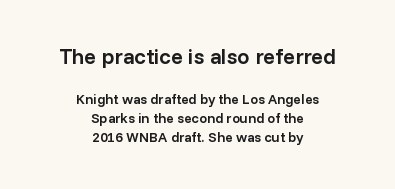
The image shows 22 px text type, upright; set centered, normal line spacing (1.37x), normal letter spacing, not underlined; the first (top) block is 1.57x larger.
